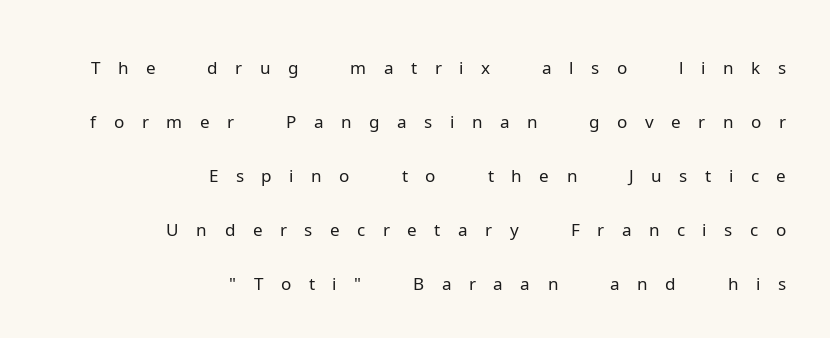
Q: Is the text bold? A: No.
Q: Is the text italic (slanted)? A: No, it is upright.
Q: Is the typeface a serif or a sans-serif typeface? A: Sans-serif.
Q: Is the text underlined? A: No.
Q: How is the paragraph aligned? A: Right-aligned.
Q: Is the spacing between letters normal or unusually wide? A: Unusually wide.
Q: Is the spacing between lines tight, normal or loose? A: Normal.
Q: Width (condensed, normal, or wide)? A: Normal.
Q: Stroke contrast? A: Low.
Q: x-height? A: Medium.
Q: Monospaced? A: No.
